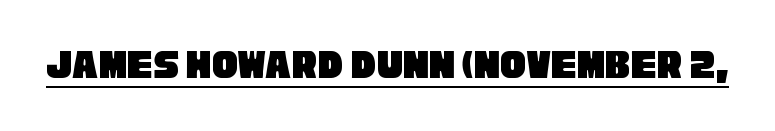
{"serif": "no", "width": "condensed", "stroke_contrast": "low", "x_height": "large", "monospaced": "no", "underline": "yes", "letter_spacing": "normal", "letter_spacing_em": 0.0, "glyph_px": 42}
